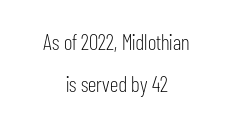
The image shows 22 px text type, upright; set centered, loose line spacing (1.92x), normal letter spacing, not underlined.
